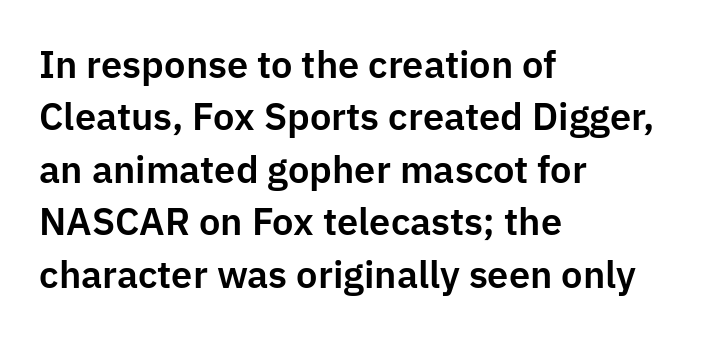
{"serif": "no", "italic": "no", "width": "normal", "stroke_contrast": "low", "x_height": "medium", "monospaced": "no", "underline": "no", "align": "left", "line_spacing": "normal", "line_spacing_ratio": 1.38, "letter_spacing": "normal", "letter_spacing_em": 0.0, "glyph_px": 38}
